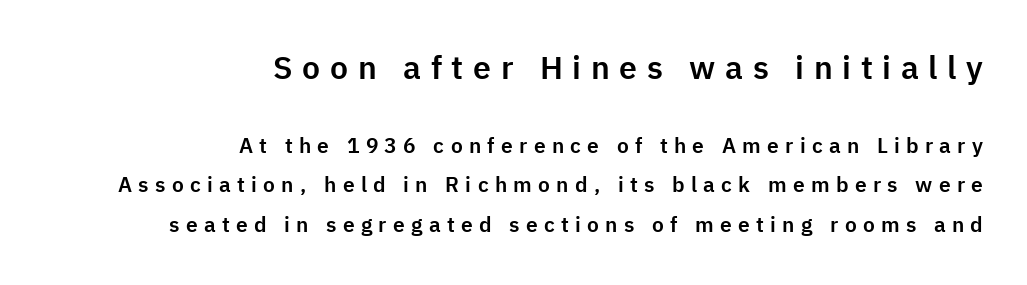
{"serif": "no", "italic": "no", "width": "normal", "stroke_contrast": "low", "x_height": "medium", "monospaced": "no", "underline": "no", "align": "right", "line_spacing_ratio": 1.88, "letter_spacing": "wide", "letter_spacing_em": 0.3, "larger_block": "first", "size_ratio": 1.52, "glyph_px": 32}
